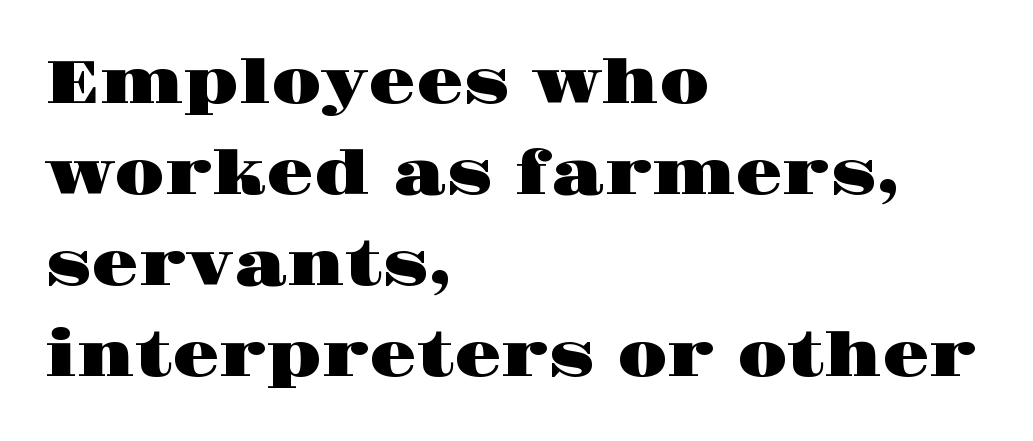
Short note: letters normally spaced. Quick note: not italic, upright. Each letter keeps its own natural width here, so spacing adapts to shape. Descenders are the only things crossing below the line. The type family on display is of the serif kind. Reading down the block, your eye returns to a fixed left position each line.
